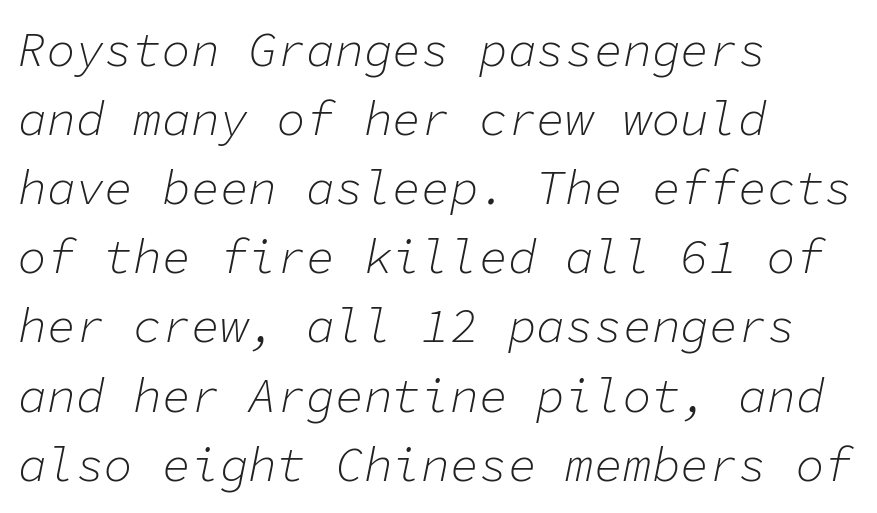
The image shows 48 px light type, italic (leaning right), monospaced; set left-aligned, normal line spacing (1.44x), normal letter spacing, not underlined; low stroke contrast and a medium x-height.
